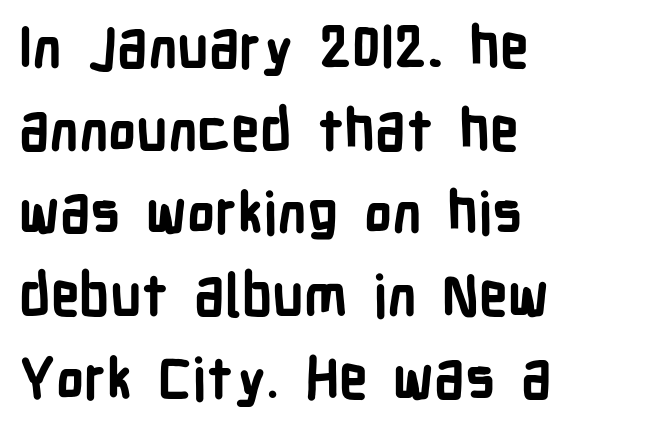
{"serif": "no", "italic": "no", "bold": "yes", "weight": "bold", "width": "condensed", "stroke_contrast": "low", "x_height": "medium", "monospaced": "no", "underline": "no", "align": "left", "line_spacing": "normal", "line_spacing_ratio": 1.45, "letter_spacing": "normal", "letter_spacing_em": 0.0, "glyph_px": 57}
